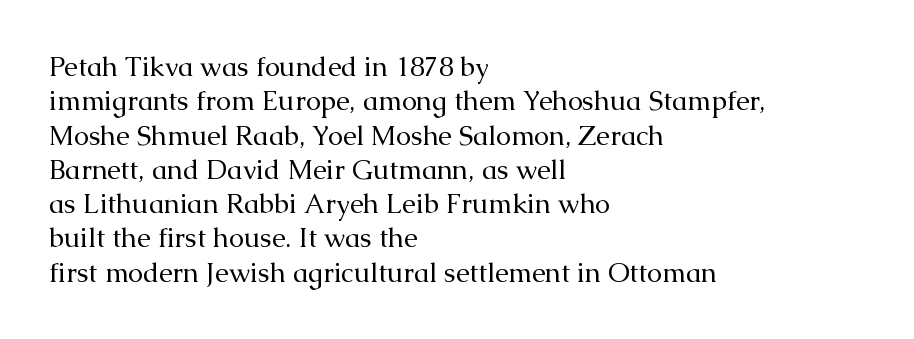
The image shows 27 px text type, upright; set left-aligned, normal line spacing (1.27x), normal letter spacing, not underlined.
